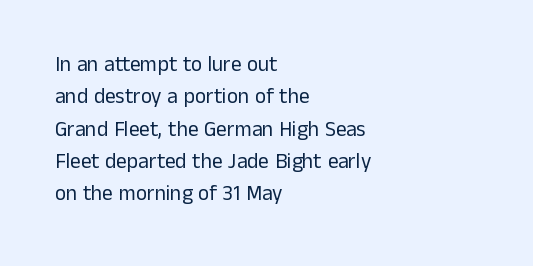
Q: Is the text bold? A: No.
Q: Is the text italic (slanted)? A: No, it is upright.
Q: Is the text underlined? A: No.
Q: How is the paragraph aligned? A: Left-aligned.
Q: Is the spacing between letters normal or unusually wide? A: Normal.
Q: Is the spacing between lines tight, normal or loose? A: Normal.
